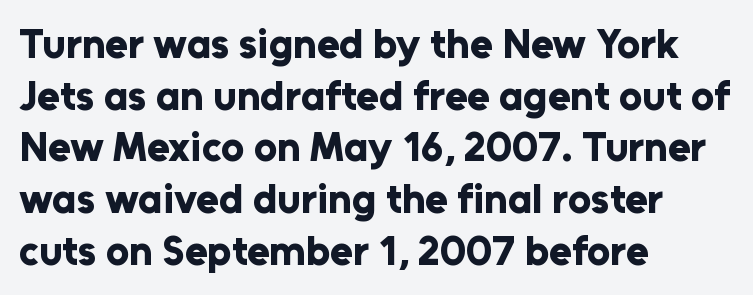
The image shows 41 px bold sans-serif type, upright; set left-aligned, normal line spacing (1.26x), normal letter spacing, not underlined; low stroke contrast and a medium x-height.
